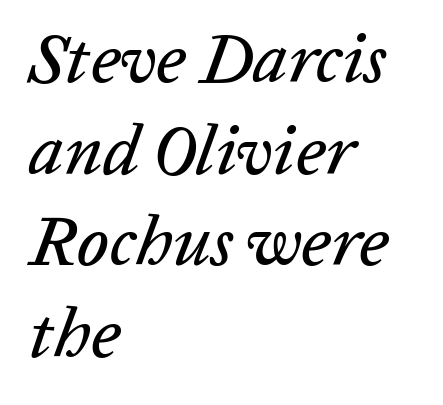
{"italic": "yes", "lean": "right", "slant_degrees": 20, "width": "normal", "stroke_contrast": "low", "x_height": "medium", "monospaced": "no", "underline": "no", "align": "left", "line_spacing": "normal", "line_spacing_ratio": 1.31, "letter_spacing": "normal", "letter_spacing_em": 0.0, "glyph_px": 70}
